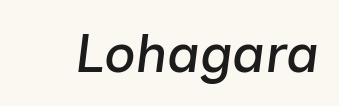
{"italic": "yes", "lean": "right", "slant_degrees": 7, "width": "normal", "stroke_contrast": "low", "x_height": "medium", "monospaced": "no", "underline": "no", "letter_spacing": "normal", "letter_spacing_em": 0.0, "glyph_px": 54}
